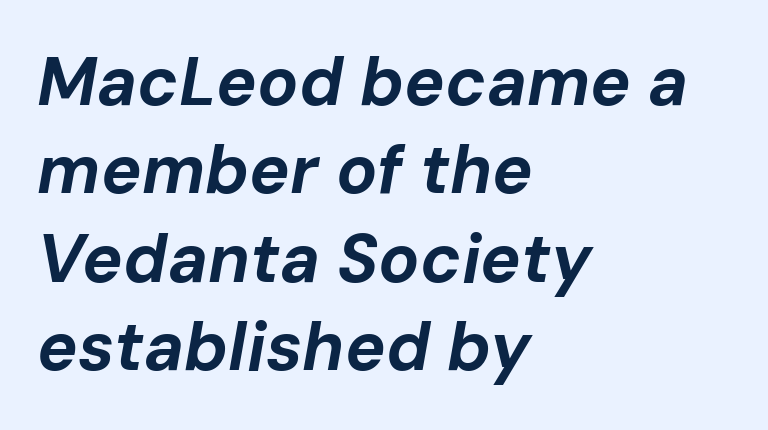
The image shows 68 px bold type, italic (leaning right); set left-aligned, normal line spacing (1.3x), normal letter spacing, not underlined; low stroke contrast and a medium x-height.
